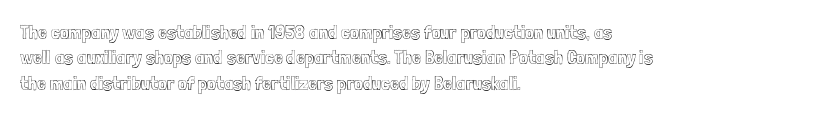
Layout note: lines flush left. The zone under the glyphs is completely vacant. The gaps between neighbouring characters are ordinary and unremarkable. Ascenders rise straight up at ninety degrees. Leading matches the norm, producing a regular column.
